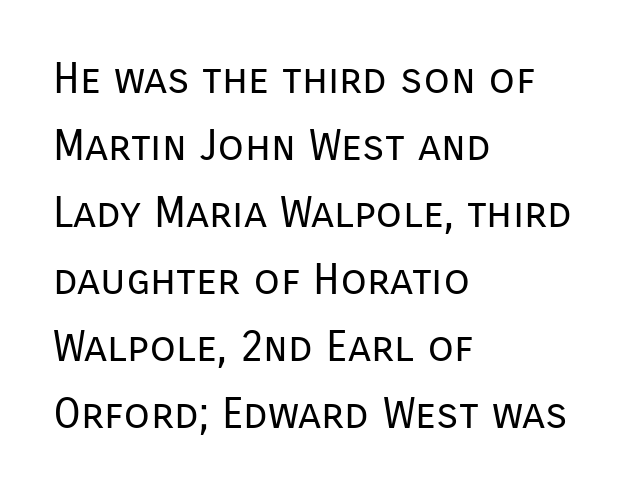
Q: Is the text bold? A: No.
Q: Is the text italic (slanted)? A: No, it is upright.
Q: Is the typeface a serif or a sans-serif typeface? A: Sans-serif.
Q: Is the text underlined? A: No.
Q: How is the paragraph aligned? A: Left-aligned.
Q: Is the spacing between letters normal or unusually wide? A: Normal.
Q: Is the spacing between lines tight, normal or loose? A: Normal.
Q: Width (condensed, normal, or wide)? A: Normal.
Q: Stroke contrast? A: Low.
Q: x-height? A: Medium.
Q: Monospaced? A: No.
